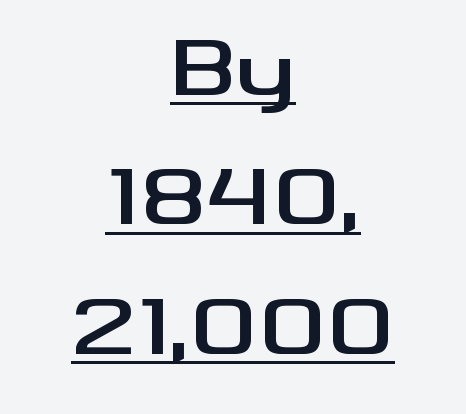
The image shows 74 px bold, wide sans-serif type, upright; set centered, line spacing 1.75x, normal letter spacing, underlined; medium stroke contrast and a small x-height.
